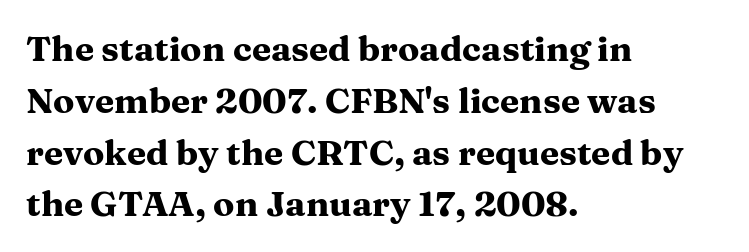
Characters remain perfectly vertical along every line. These lines are set flush left with a ragged right edge. The passage shown is typeset with a serif family. Every letter is thick-stroked: bold, no question.
